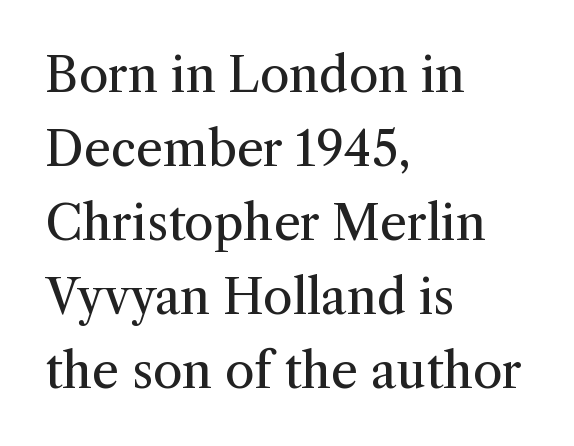
The image shows 48 px regular-weight serif type, upright; set left-aligned, normal line spacing (1.54x), normal letter spacing, not underlined; medium stroke contrast and a medium x-height.
